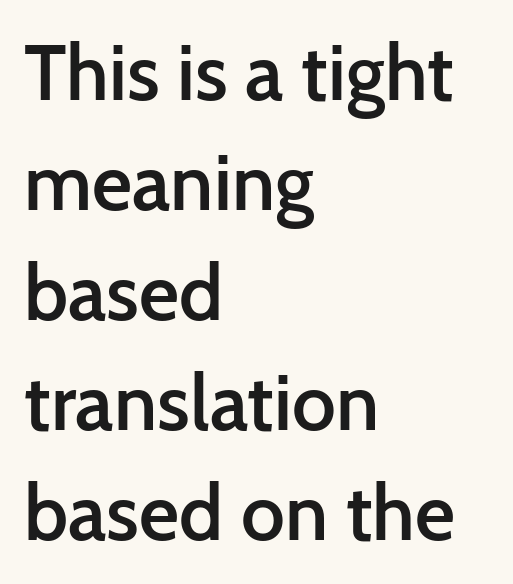
Glyph-to-glyph distance matches everyday printed text. Compared with an ordinary text face, these strokes are moderately heavier — a semibold. Teacher's note: observe the even left margin — that is flush-left alignment. The letters carry no serifs — their stems end cleanly without finishing strokes. Think of a printed novel: that variable character pitch is what you see here. A normal amount of white space separates one row of letters from the next.
